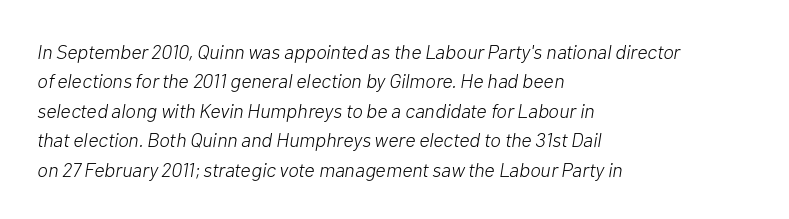
Clear beneath every line of the passage. These glyphs show unthickened strokes, regular width or finer. The setting favours the left margin, as ordinary paragraphs usually do. The passage shown stacks its lines at a standard gap. The specimen reads as italic at a glance. Letter spacing: default.
